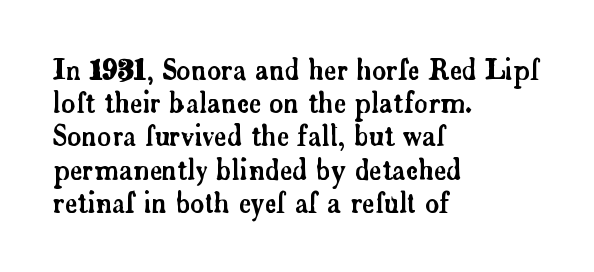
{"italic": "no", "underline": "no", "align": "left", "line_spacing_ratio": 1.23, "letter_spacing": "normal", "letter_spacing_em": 0.0, "glyph_px": 27}
